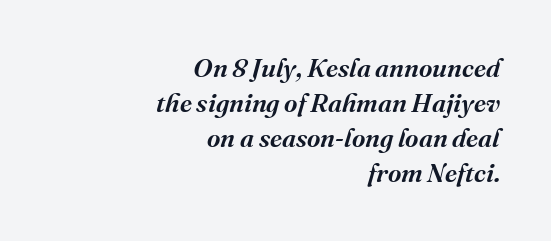
Baseline-to-baseline distance is the conventional proportion of letter height. The setting favours the right margin, as signatures and pull-quotes sometimes do. Firm but not heavy-handed strokes: this text is semibold. Slanted lettering throughout. A bare baseline throughout the passage. The face used here is rendered with its standard letterfit.
